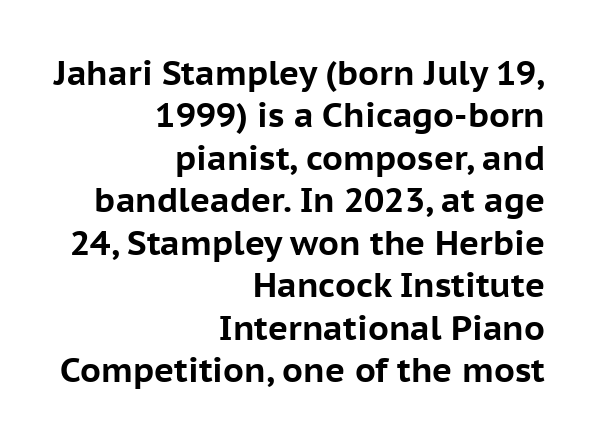
{"serif": "no", "italic": "no", "bold": "yes", "weight": "bold", "width": "normal", "stroke_contrast": "low", "x_height": "medium", "monospaced": "no", "underline": "no", "align": "right", "line_spacing": "normal", "line_spacing_ratio": 1.25, "letter_spacing": "normal", "letter_spacing_em": 0.0, "glyph_px": 34}
